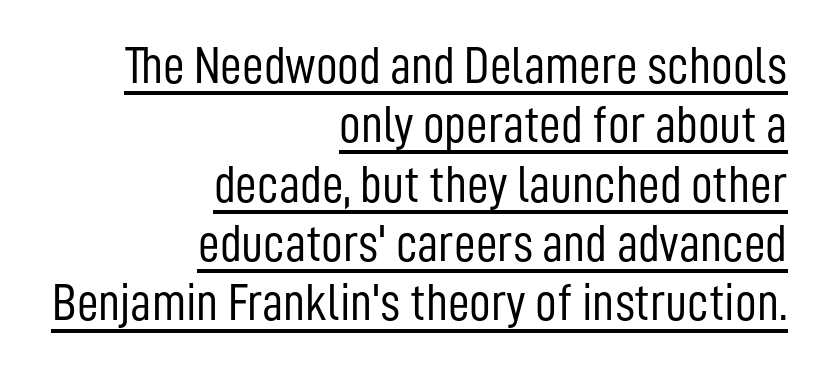
The image shows 53 px light, condensed sans-serif type, upright; set right-aligned, tight line spacing (1.12x), normal letter spacing, underlined; low stroke contrast and a medium x-height.
